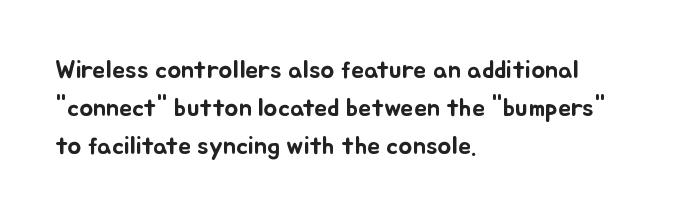
Glance below the letters and you will spot only blank space. Interline gaps are of average width in this sample. The type sits square on the baseline with zero lean. The text block is weighted toward the left margin, trailing off unevenly rightward. These lines keep a tight, regular rhythm from letter to letter.
